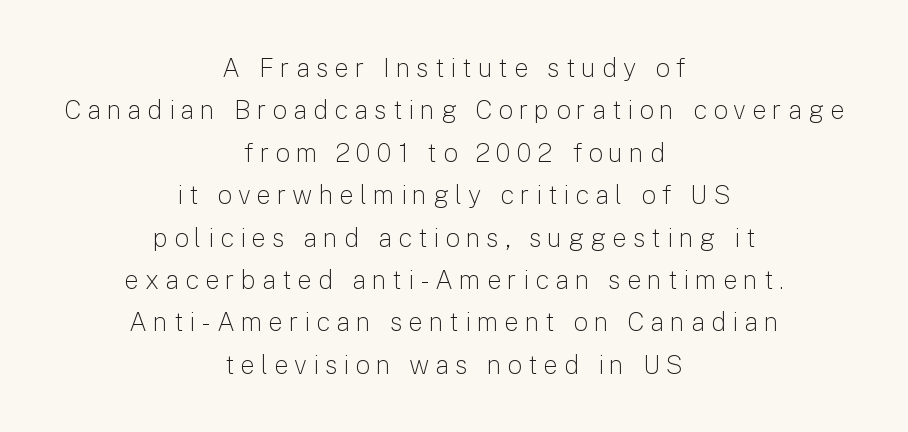
Underline: absent. Compared with typical paragraphs, the rows here are spaced about the same. Typeset on center — no edge is straight. Stroke mass is kept to a normal reading level or below. Quick note: not italic, upright.
